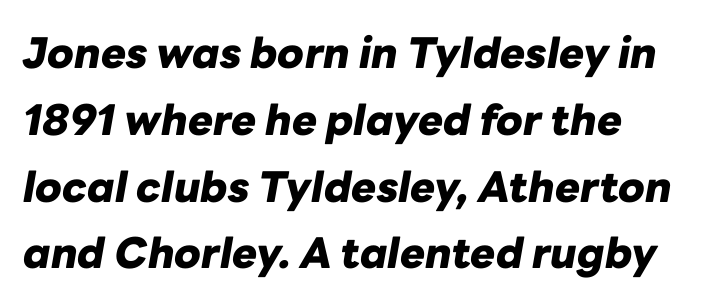
Q: Is the text bold? A: Yes.
Q: Is the text italic (slanted)? A: Yes, it leans right by about 10 degrees.
Q: Is the text underlined? A: No.
Q: Is the spacing between letters normal or unusually wide? A: Normal.
Q: Is the spacing between lines tight, normal or loose? A: Normal.
Q: Width (condensed, normal, or wide)? A: Normal.
Q: Stroke contrast? A: Low.
Q: x-height? A: Medium.
Q: Monospaced? A: No.
